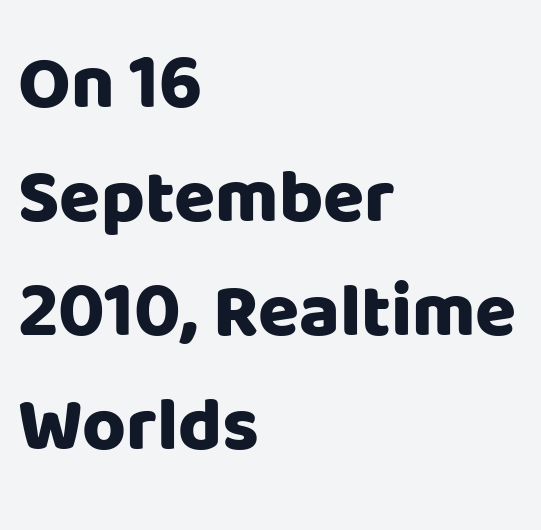
The image shows 75 px heavy sans-serif type, upright; set left-aligned, normal line spacing (1.52x), normal letter spacing, not underlined; low stroke contrast and a large x-height.
